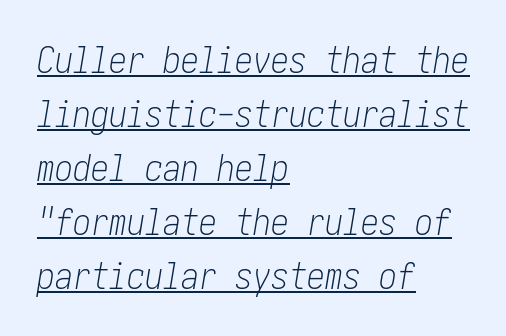
The image shows 36 px light, condensed type, italic (leaning right); set left-aligned, normal line spacing (1.5x), normal letter spacing, underlined; low stroke contrast and a medium x-height.
